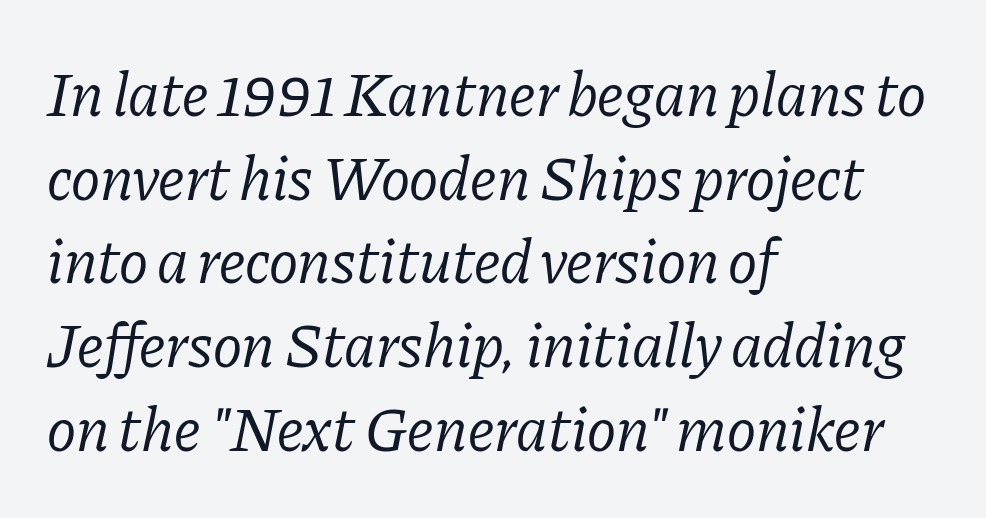
The image shows 62 px regular-weight serif type, italic (leaning right); set left-aligned, normal line spacing (1.35x), normal letter spacing, not underlined; low stroke contrast and a medium x-height.
